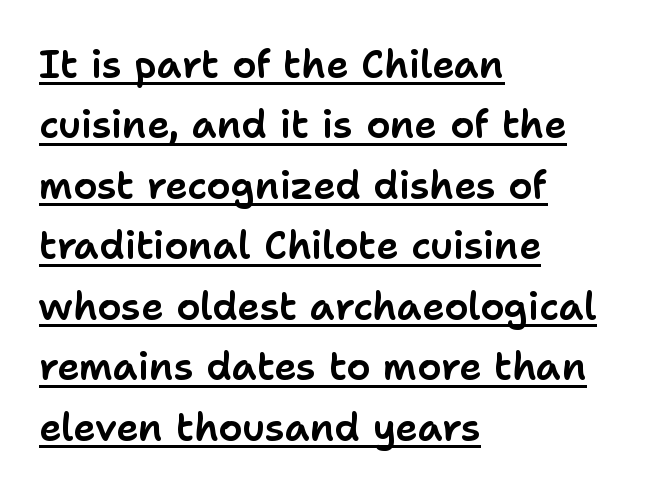
If you measured baseline to baseline, you'd find a middling distance. Characters follow at the spacing the type designer built in. Character widths vary here, with narrow letters taking less room than wide ones. Teacher's note: observe the even left margin — that is flush-left alignment. Each line of the rendering has a horizontal stroke beneath the glyphs. The type sits square on the baseline with zero lean.
